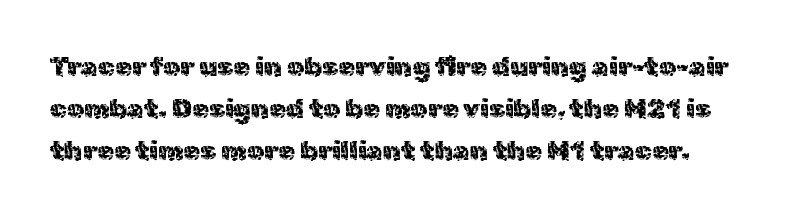
Q: Is the text italic (slanted)? A: No, it is upright.
Q: Is the text underlined? A: No.
Q: Is the spacing between letters normal or unusually wide? A: Normal.
Q: Is the spacing between lines tight, normal or loose? A: Normal.
